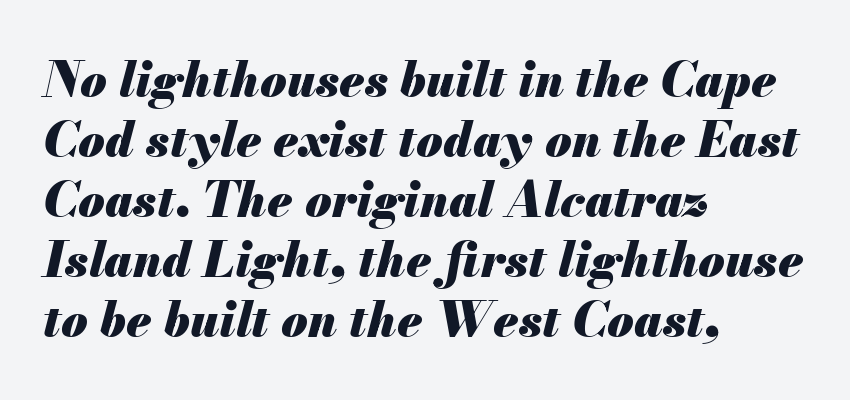
One-word summary of the alignment: left. The strip under each line holds only bare page. How would I describe the line gaps? Plain and ordinary. Character widths vary here, with narrow letters taking less room than wide ones.
